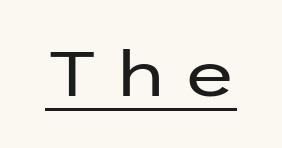
The image shows 63 px regular-weight, wide sans-serif type, upright; set unusually wide letter spacing (+0.21 em), underlined; low stroke contrast and a medium x-height.
